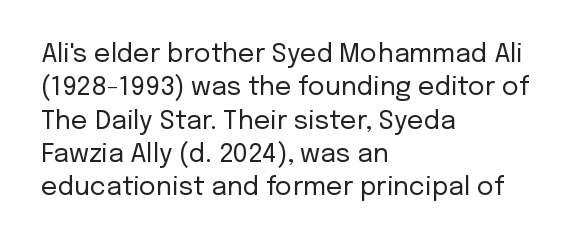
{"italic": "no", "bold": "no", "underline": "no", "align": "left", "line_spacing": "normal", "line_spacing_ratio": 1.28, "letter_spacing": "normal", "letter_spacing_em": 0.0, "glyph_px": 26}
